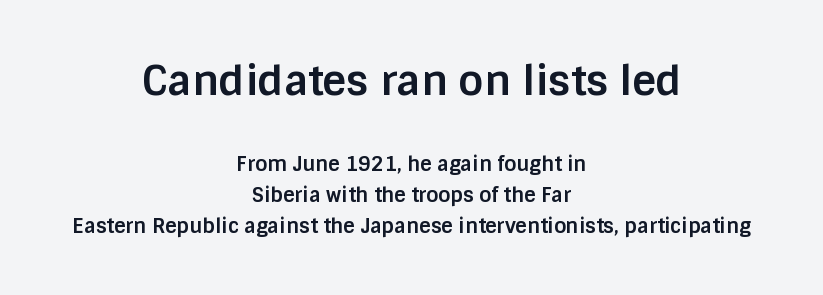
{"serif": "no", "italic": "no", "bold": "yes", "weight": "bold", "width": "normal", "stroke_contrast": "low", "x_height": "large", "monospaced": "no", "underline": "no", "align": "center", "line_spacing": "normal", "line_spacing_ratio": 1.56, "letter_spacing": "normal", "letter_spacing_em": 0.0, "larger_block": "first", "size_ratio": 2.05, "glyph_px": 41}
